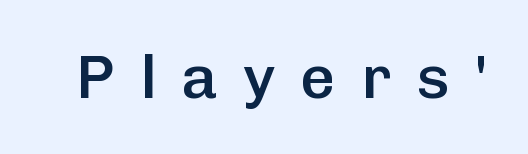
The image shows 61 px semibold sans-serif type, upright; set unusually wide letter spacing (+0.41 em), not underlined; low stroke contrast and a medium x-height.
